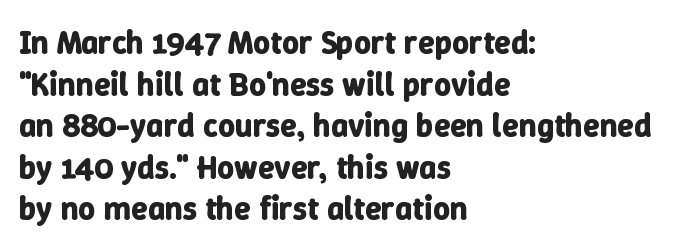
Q: Is the text bold? A: Yes.
Q: Is the text italic (slanted)? A: No, it is upright.
Q: Is the text underlined? A: No.
Q: How is the paragraph aligned? A: Left-aligned.
Q: Is the spacing between letters normal or unusually wide? A: Normal.
Q: Is the spacing between lines tight, normal or loose? A: Normal.
Q: Width (condensed, normal, or wide)? A: Normal.
Q: Stroke contrast? A: Low.
Q: x-height? A: Medium.
Q: Monospaced? A: No.
